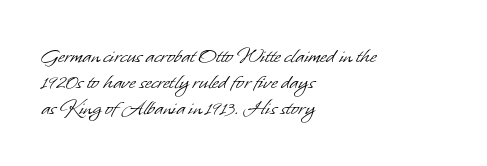
If you drew a ruler down the left edge, every line would touch it. Descender tails drop into unmarked territory. You could call the tracking neutral — neither tight nor loose. Baseline-to-baseline distance is barely more than the letter height. The characters are drawn with everyday or finer stroke widths.
